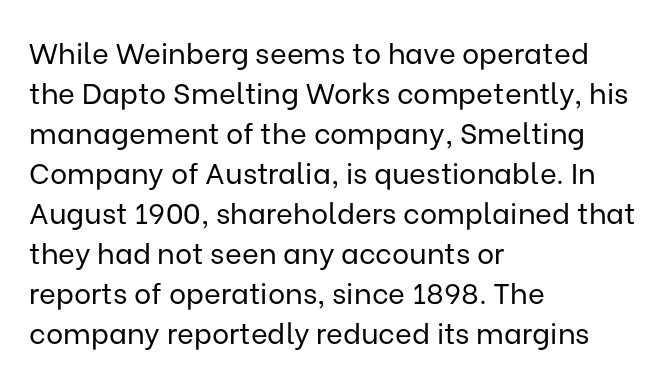
The image shows 29 px regular-weight sans-serif type, upright; set left-aligned, normal line spacing (1.38x), normal letter spacing, not underlined; low stroke contrast and a medium x-height.
